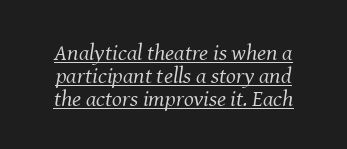
The image shows 23 px text type, italic (leaning right); set tight line spacing (0.99x), normal letter spacing, underlined.
